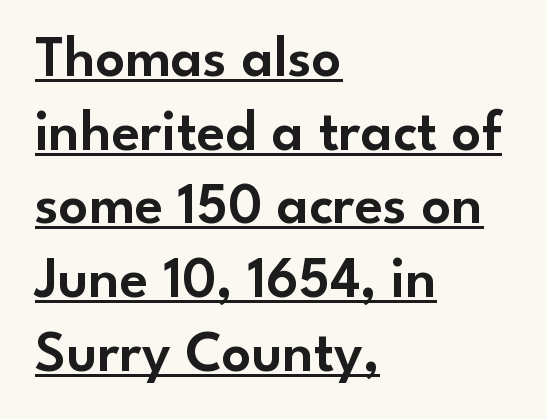
The image shows 58 px sans-serif type, upright; set left-aligned, normal line spacing (1.27x), normal letter spacing, underlined; low stroke contrast and a small x-height.
